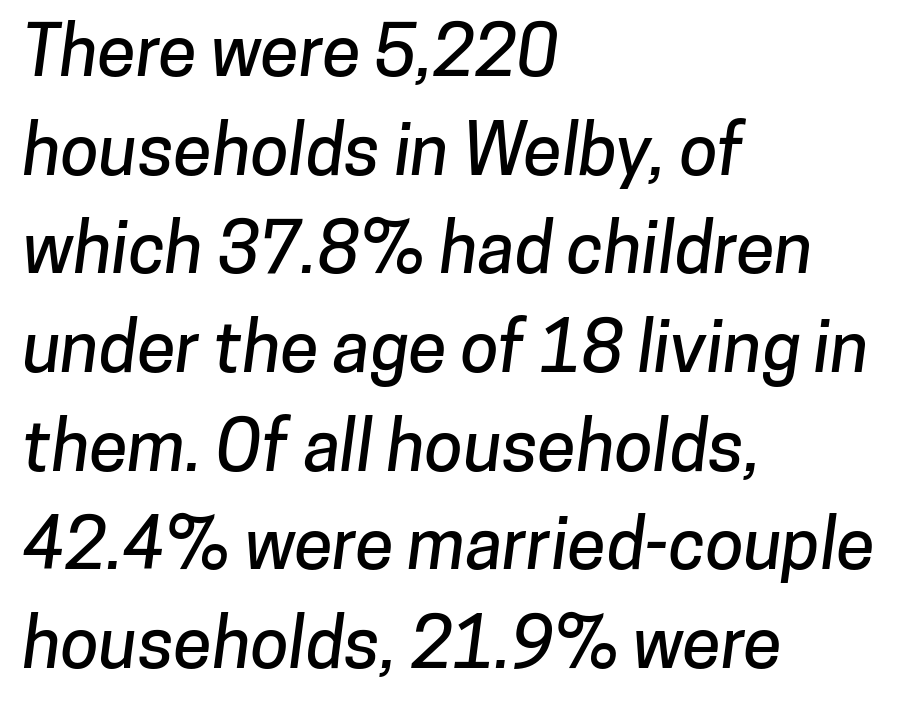
The image shows 70 px sans-serif type; set left-aligned, normal line spacing (1.41x), normal letter spacing, not underlined; low stroke contrast and a medium x-height.
